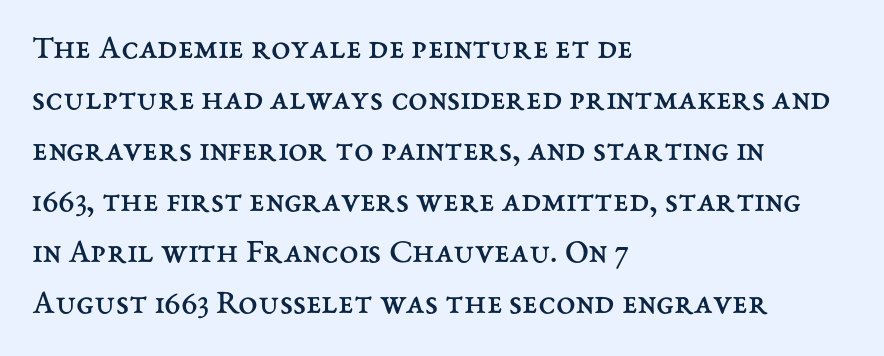
The image shows 35 px regular-weight type, upright; set left-aligned, normal line spacing (1.46x), normal letter spacing, not underlined; medium stroke contrast and a medium x-height.
